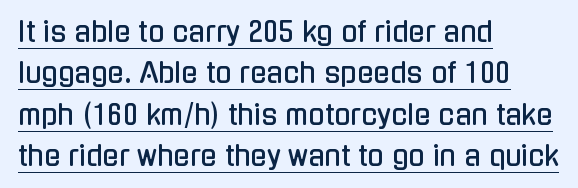
Q: Is the text italic (slanted)? A: No, it is upright.
Q: Is the text underlined? A: Yes.
Q: How is the paragraph aligned? A: Left-aligned.
Q: Is the spacing between letters normal or unusually wide? A: Normal.
Q: Is the spacing between lines tight, normal or loose? A: Normal.
